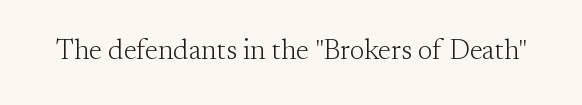
The image shows 28 px light serif type, upright; set normal letter spacing, not underlined; medium stroke contrast and a small x-height.
